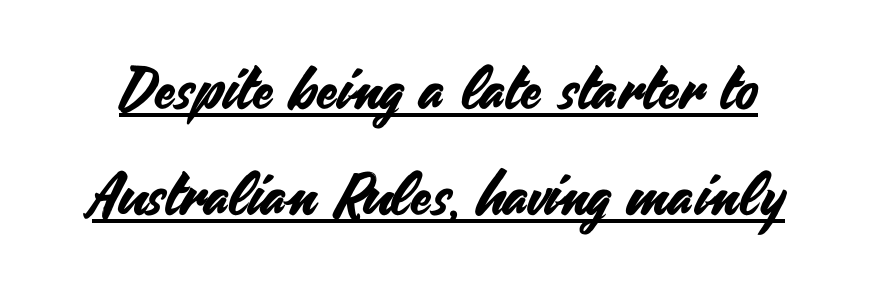
{"serif": "no", "width": "normal", "stroke_contrast": "medium", "x_height": "small", "monospaced": "no", "underline": "yes", "line_spacing_ratio": 1.8, "letter_spacing": "normal", "letter_spacing_em": 0.0, "glyph_px": 59}
